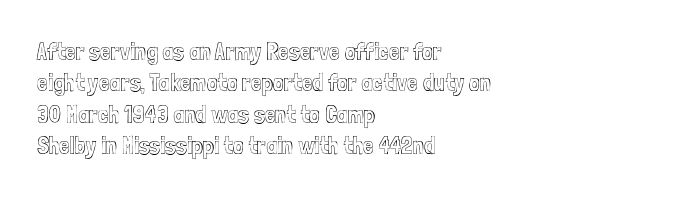
{"italic": "no", "underline": "no", "align": "left", "line_spacing": "normal", "line_spacing_ratio": 1.31, "letter_spacing": "normal", "letter_spacing_em": 0.0, "glyph_px": 24}
